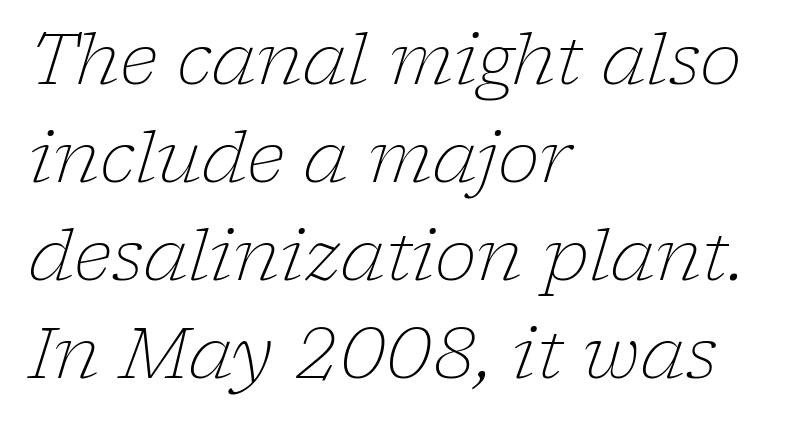
{"serif": "yes", "italic": "yes", "lean": "right", "slant_degrees": 17, "bold": "no", "weight": "light", "width": "normal", "stroke_contrast": "low", "x_height": "medium", "monospaced": "no", "underline": "no", "align": "left", "line_spacing": "normal", "line_spacing_ratio": 1.38, "letter_spacing": "normal", "letter_spacing_em": 0.0, "glyph_px": 71}
